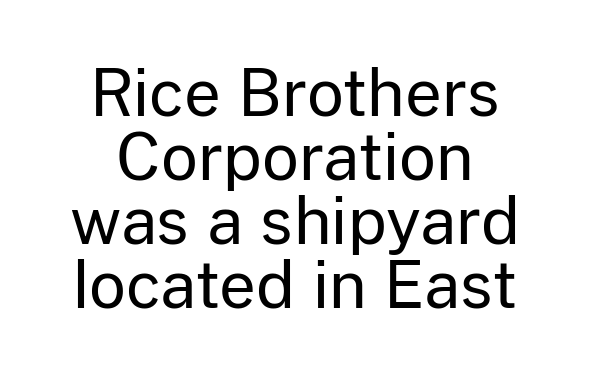
Character widths vary here, with narrow letters taking less room than wide ones. The passage shown is not underscored anywhere. The type is set solid horizontally, with unmodified tracking. Is this a heavy cut? Hardly; it is regular or lighter. The characters display no serif detailing; their extremities are plain. One glance says dense: line gaps are narrower than usual.
